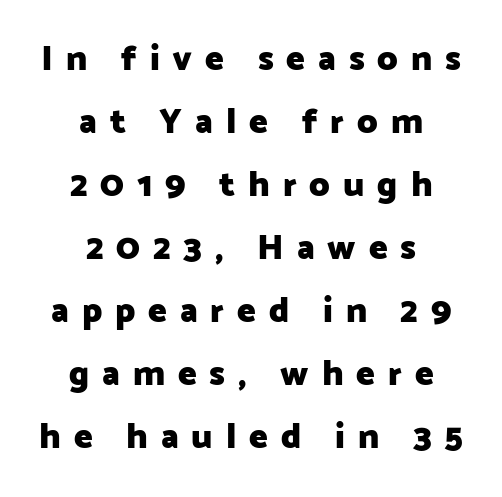
Q: Is the text bold? A: Yes.
Q: Is the text italic (slanted)? A: No, it is upright.
Q: Is the typeface a serif or a sans-serif typeface? A: Sans-serif.
Q: Is the text underlined? A: No.
Q: How is the paragraph aligned? A: Centered.
Q: Is the spacing between letters normal or unusually wide? A: Unusually wide.
Q: Width (condensed, normal, or wide)? A: Normal.
Q: Stroke contrast? A: Low.
Q: x-height? A: Medium.
Q: Monospaced? A: No.
